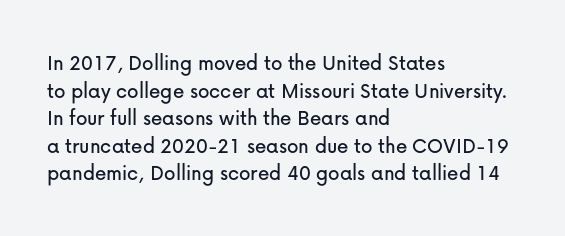
The image shows 23 px text type, upright; set left-aligned, line spacing 1.2x, normal letter spacing, not underlined.
